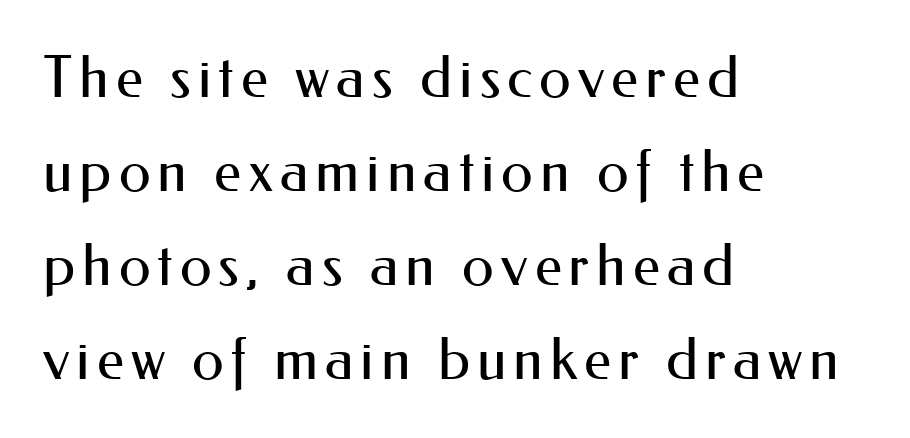
Reading down the block, your eye returns to a fixed left position each line. Think of a printed novel: that variable character pitch is what you see here. These lines were composed using upright roman letters. The lines sit at an ordinary, default distance from one another. These lines are composed in type without serifs.
